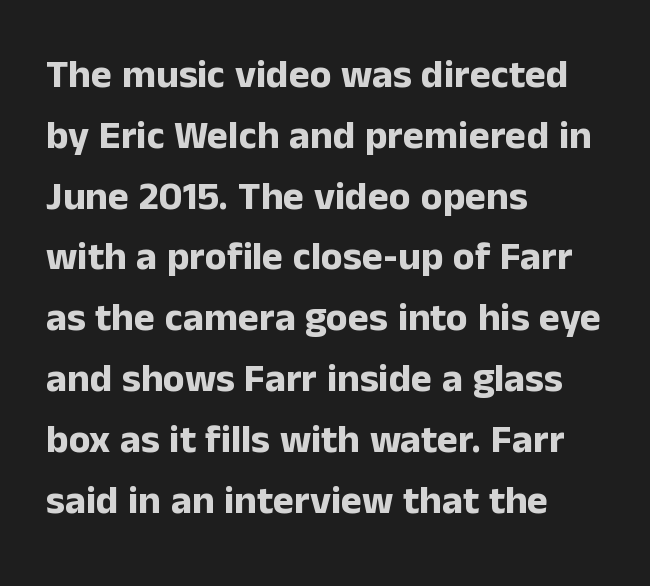
{"serif": "no", "italic": "no", "bold": "yes", "weight": "bold", "width": "normal", "stroke_contrast": "low", "x_height": "medium", "monospaced": "no", "underline": "no", "align": "left", "line_spacing": "normal", "line_spacing_ratio": 1.52, "letter_spacing": "normal", "letter_spacing_em": 0.0, "glyph_px": 40}
